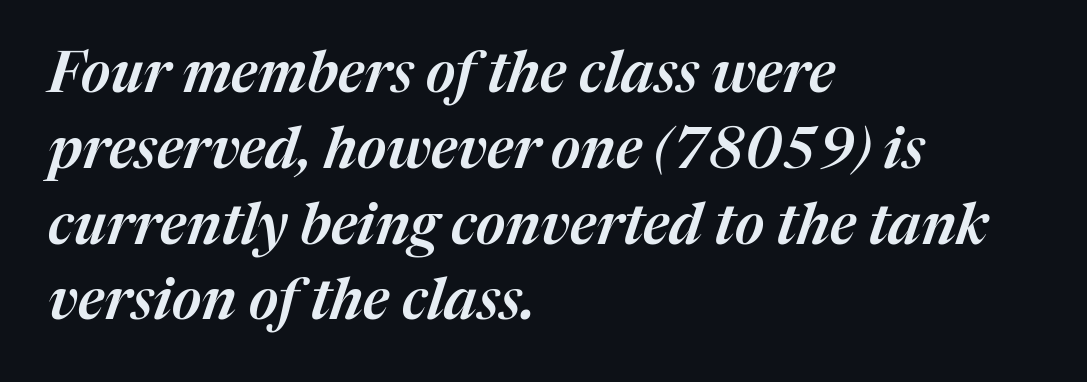
Successive baselines arrive at the customary interval. Slanted lettering throughout. This sample has the flowing, uneven cadence of proportional lettering. No word sits above an underline. Standard letterfit; no display-style spreading of the glyphs. Each line starts at the same left margin while the right side varies.
